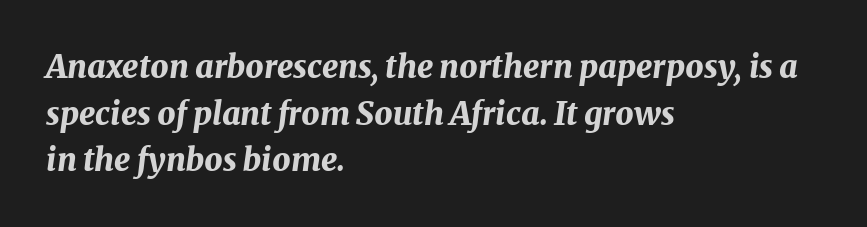
A typesetter would mark this as italic. The setting favours the left margin, as ordinary paragraphs usually do. The words here are not underlined. The leading is moderate, giving the passage an even texture. The gaps between neighbouring characters are ordinary and unremarkable.
